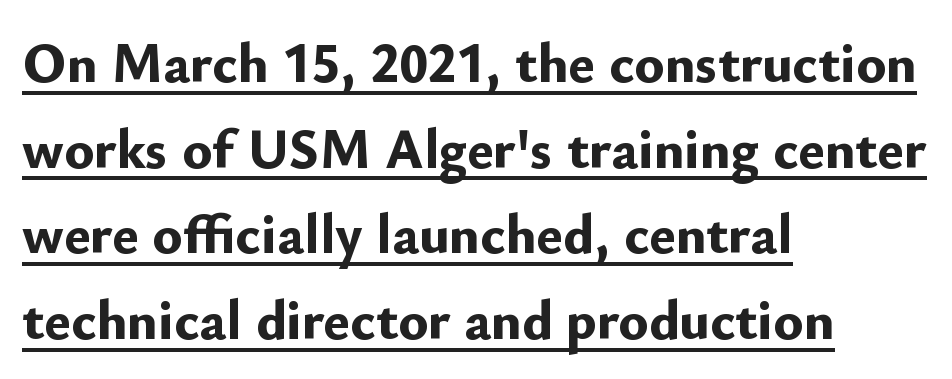
The image shows 56 px bold sans-serif type, upright; set left-aligned, normal line spacing (1.53x), normal letter spacing, underlined; low stroke contrast and a small x-height.
